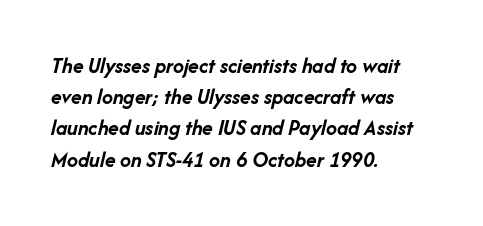
Q: Is the text bold? A: Yes.
Q: Is the text italic (slanted)? A: Yes, it leans right by about 14 degrees.
Q: Is the text underlined? A: No.
Q: How is the paragraph aligned? A: Left-aligned.
Q: Is the spacing between letters normal or unusually wide? A: Normal.
Q: Is the spacing between lines tight, normal or loose? A: Normal.
